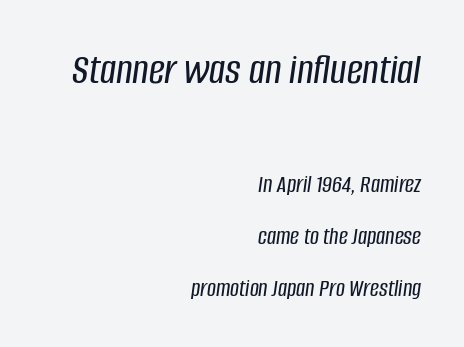
Proportional: the letters do not fall into vertical columns. Baseline-to-baseline distance is far greater than the letter height. Decoration check: the copy has no underline. The gaps between neighbouring characters are ordinary and unremarkable.
